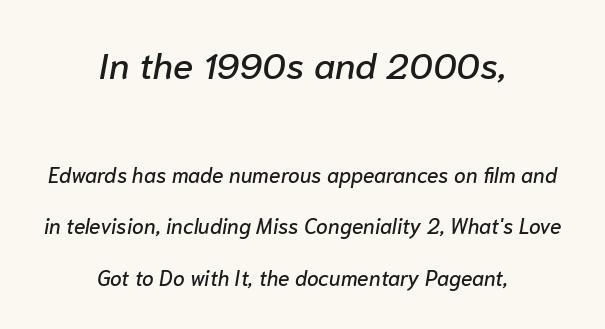
Which chunk is bigger? The first one — the top block dwarfs the bottom. The axis of the letterforms is tilted away from vertical. The rag falls on both sides of this text block equally. A clean baseline with only descenders dipping below it.
